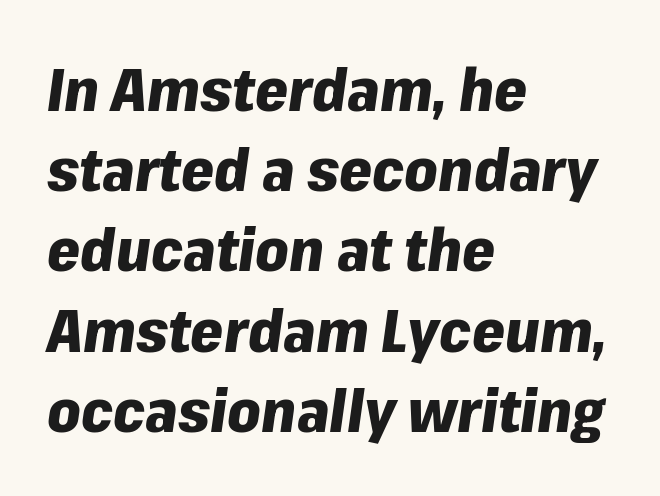
Q: Is the text bold? A: Yes.
Q: Is the text italic (slanted)? A: Yes, it leans right by about 8 degrees.
Q: Is the text underlined? A: No.
Q: How is the paragraph aligned? A: Left-aligned.
Q: Is the spacing between letters normal or unusually wide? A: Normal.
Q: Is the spacing between lines tight, normal or loose? A: Normal.
Q: Width (condensed, normal, or wide)? A: Normal.
Q: Stroke contrast? A: Low.
Q: x-height? A: Medium.
Q: Monospaced? A: No.
